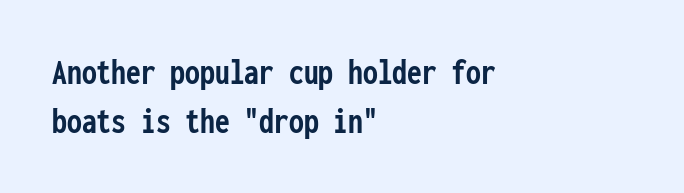
Q: Is the text bold? A: Yes.
Q: Is the text italic (slanted)? A: No, it is upright.
Q: Is the typeface a serif or a sans-serif typeface? A: Sans-serif.
Q: Is the text underlined? A: No.
Q: How is the paragraph aligned? A: Left-aligned.
Q: Is the spacing between letters normal or unusually wide? A: Normal.
Q: Is the spacing between lines tight, normal or loose? A: Normal.
Q: Width (condensed, normal, or wide)? A: Condensed.
Q: Stroke contrast? A: Low.
Q: x-height? A: Medium.
Q: Monospaced? A: Yes.
